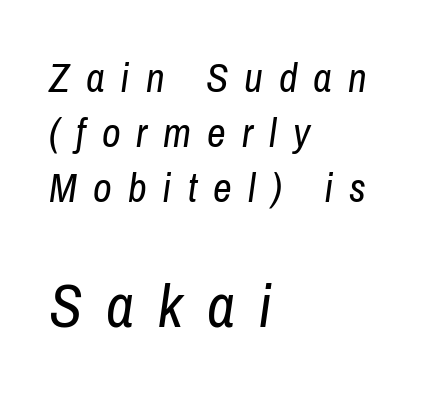
The image shows 61 px regular-weight, condensed type, italic (leaning right); set left-aligned, normal line spacing (1.34x), unusually wide letter spacing (+0.39 em), not underlined; the second (bottom) block is 1.49x larger; low stroke contrast and a medium x-height.
